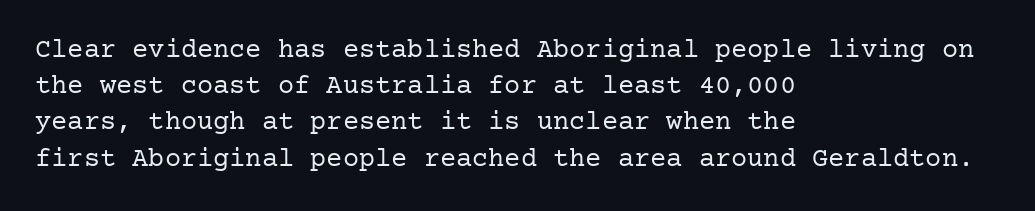
{"italic": "no", "bold": "no", "underline": "no", "align": "left", "line_spacing": "normal", "line_spacing_ratio": 1.34, "letter_spacing": "normal", "letter_spacing_em": 0.0, "glyph_px": 27}
